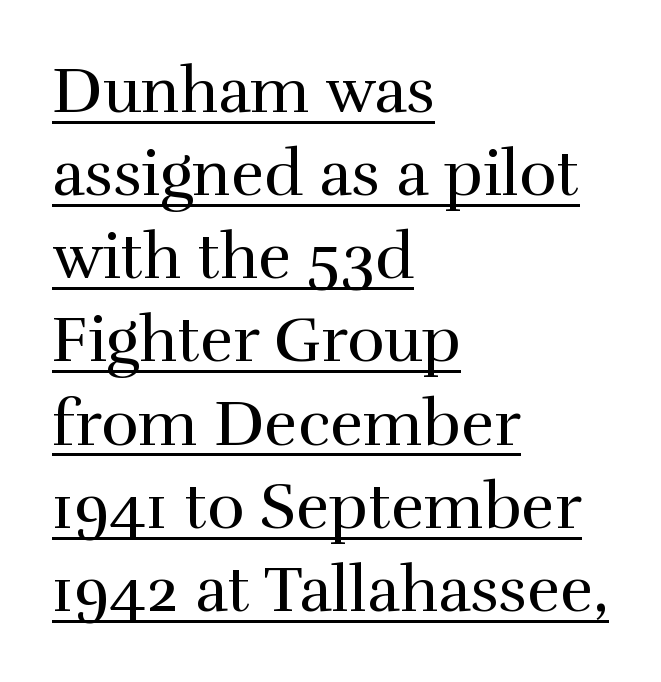
Q: Is the text bold? A: No.
Q: Is the text italic (slanted)? A: No, it is upright.
Q: Is the typeface a serif or a sans-serif typeface? A: Serif.
Q: Is the text underlined? A: Yes.
Q: How is the paragraph aligned? A: Left-aligned.
Q: Is the spacing between letters normal or unusually wide? A: Normal.
Q: Is the spacing between lines tight, normal or loose? A: Normal.
Q: Width (condensed, normal, or wide)? A: Normal.
Q: x-height? A: Medium.
Q: Monospaced? A: No.
